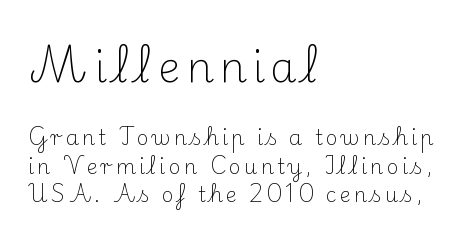
Q: Is the text bold? A: No.
Q: Is the text italic (slanted)? A: No, it is upright.
Q: Is the typeface a serif or a sans-serif typeface? A: Serif.
Q: Is the text underlined? A: No.
Q: How is the paragraph aligned? A: Left-aligned.
Q: Is the spacing between lines tight, normal or loose? A: Normal.
Q: Which block of text is set in a larger size, the first (top) or the second (bottom)? A: The first (top) one.
Q: Width (condensed, normal, or wide)? A: Normal.
Q: Stroke contrast? A: Medium.
Q: x-height? A: Small.
Q: Monospaced? A: No.
